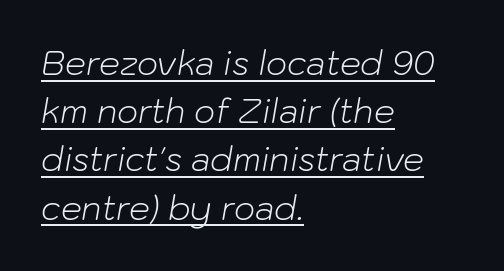
The letters are slanted; this is an italic face. Think of a printed novel: that variable character pitch is what you see here. In terms of leading, this rendering sits right in the middle. The face looks like a standard text weight, possibly lighter. Nothing unusual about the tracking: characters are spaced as the font intends.
